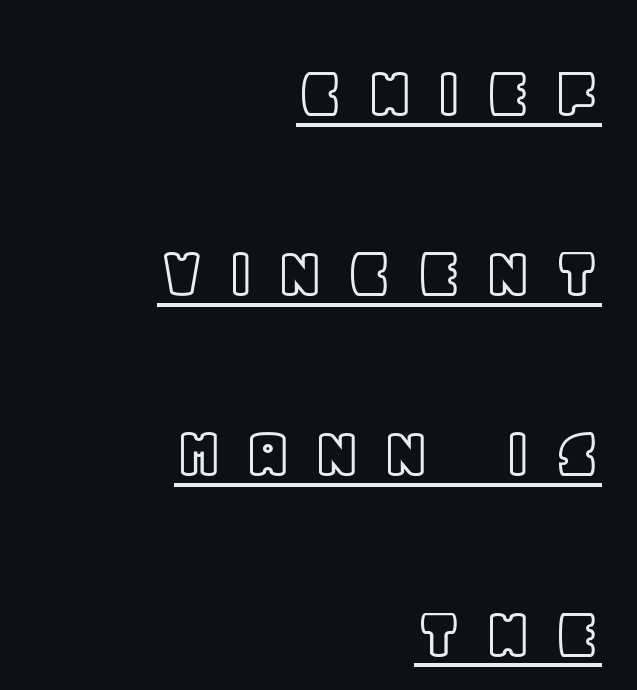
Q: Is the text italic (slanted)? A: No, it is upright.
Q: Is the text underlined? A: Yes.
Q: How is the paragraph aligned? A: Right-aligned.
Q: Is the spacing between letters normal or unusually wide? A: Unusually wide.
Q: Is the spacing between lines tight, normal or loose? A: Loose.
Q: Width (condensed, normal, or wide)? A: Normal.
Q: x-height? A: Large.
Q: Monospaced? A: No.
